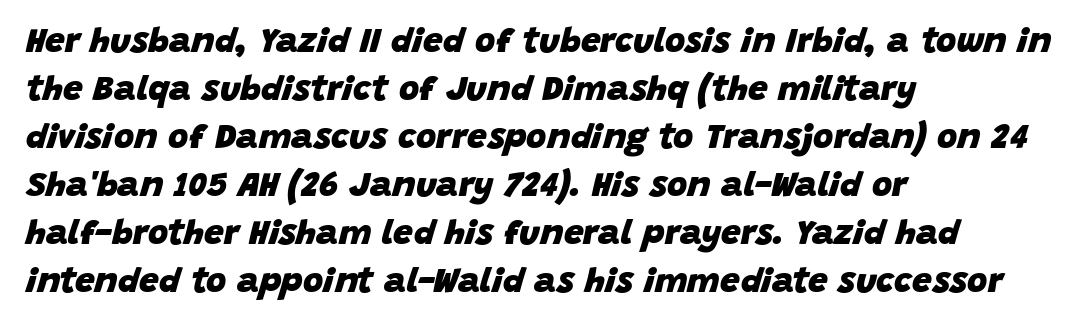
Check the space under the baseline: it is left empty. Each word holds together tightly as a unit, with standard inter-letter gaps. Vertical spacing — default. Does the copy run flush right? No — it runs flush left. Yep, that's italic — everything's leaning. What weight is shown? A full bold with thick strokes.
